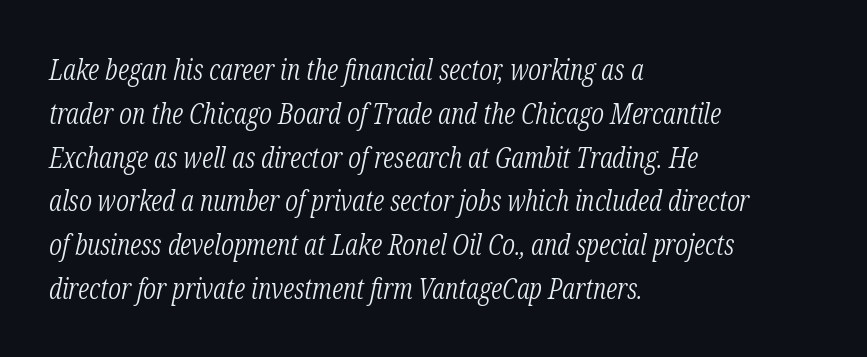
Q: Is the text bold? A: No.
Q: Is the text italic (slanted)? A: Yes, it leans right by about 12 degrees.
Q: Is the typeface a serif or a sans-serif typeface? A: Serif.
Q: Is the text underlined? A: No.
Q: How is the paragraph aligned? A: Left-aligned.
Q: Is the spacing between letters normal or unusually wide? A: Normal.
Q: Is the spacing between lines tight, normal or loose? A: Normal.
Q: Width (condensed, normal, or wide)? A: Condensed.
Q: Stroke contrast? A: Low.
Q: x-height? A: Medium.
Q: Monospaced? A: No.
